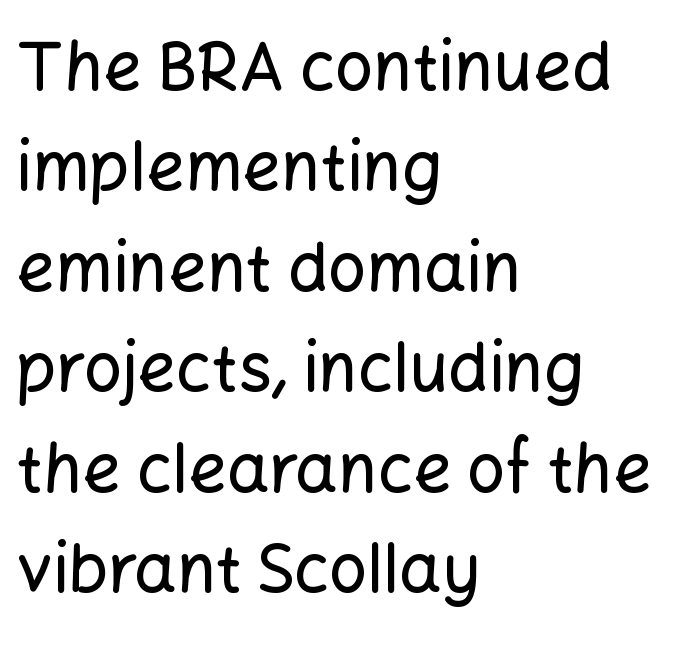
Q: Is the text italic (slanted)? A: No, it is upright.
Q: Is the typeface a serif or a sans-serif typeface? A: Sans-serif.
Q: Is the text underlined? A: No.
Q: How is the paragraph aligned? A: Left-aligned.
Q: Is the spacing between letters normal or unusually wide? A: Normal.
Q: Is the spacing between lines tight, normal or loose? A: Normal.
Q: Width (condensed, normal, or wide)? A: Normal.
Q: Stroke contrast? A: Low.
Q: x-height? A: Medium.
Q: Monospaced? A: No.
